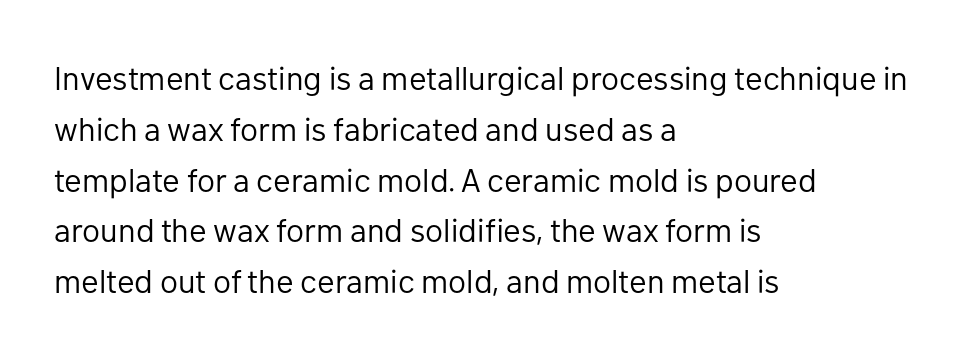
Q: Is the text bold? A: No.
Q: Is the text italic (slanted)? A: No, it is upright.
Q: Is the typeface a serif or a sans-serif typeface? A: Sans-serif.
Q: Is the text underlined? A: No.
Q: How is the paragraph aligned? A: Left-aligned.
Q: Is the spacing between letters normal or unusually wide? A: Normal.
Q: Is the spacing between lines tight, normal or loose? A: Normal.
Q: Width (condensed, normal, or wide)? A: Normal.
Q: Stroke contrast? A: Low.
Q: x-height? A: Medium.
Q: Monospaced? A: No.
